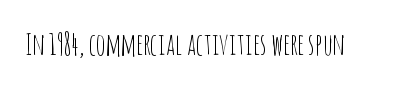
The image shows 29 px thin, condensed sans-serif type, upright; set normal letter spacing, not underlined; low stroke contrast and a large x-height.
